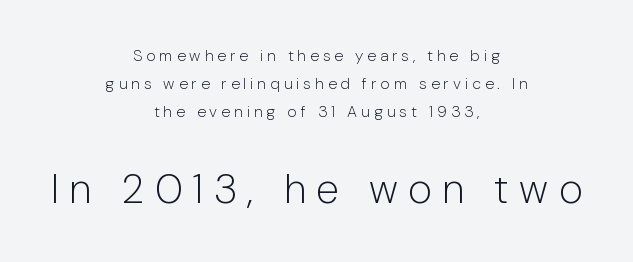
Q: Is the text bold? A: No.
Q: Is the text italic (slanted)? A: No, it is upright.
Q: Is the typeface a serif or a sans-serif typeface? A: Sans-serif.
Q: Is the text underlined? A: No.
Q: How is the paragraph aligned? A: Centered.
Q: Is the spacing between letters normal or unusually wide? A: Unusually wide.
Q: Which block of text is set in a larger size, the first (top) or the second (bottom)? A: The second (bottom) one.
Q: Width (condensed, normal, or wide)? A: Normal.
Q: Stroke contrast? A: Low.
Q: x-height? A: Medium.
Q: Monospaced? A: No.
